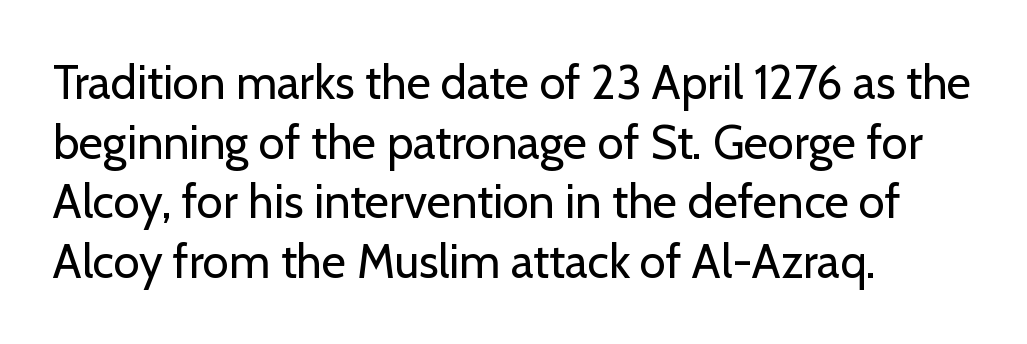
{"serif": "no", "italic": "no", "bold": "no", "weight": "regular", "width": "normal", "stroke_contrast": "low", "x_height": "medium", "monospaced": "no", "underline": "no", "align": "left", "line_spacing": "normal", "line_spacing_ratio": 1.27, "letter_spacing": "normal", "letter_spacing_em": 0.0, "glyph_px": 47}
